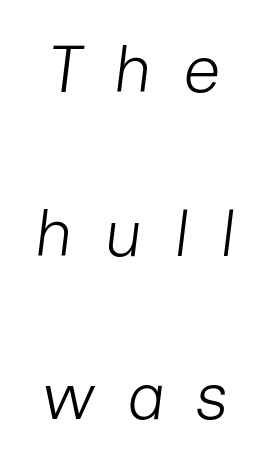
Q: Is the text bold? A: No.
Q: Is the text italic (slanted)? A: Yes, it leans right by about 7 degrees.
Q: Is the text underlined? A: No.
Q: Is the spacing between letters normal or unusually wide? A: Unusually wide.
Q: Is the spacing between lines tight, normal or loose? A: Loose.
Q: Width (condensed, normal, or wide)? A: Normal.
Q: Stroke contrast? A: Low.
Q: x-height? A: Medium.
Q: Monospaced? A: No.
